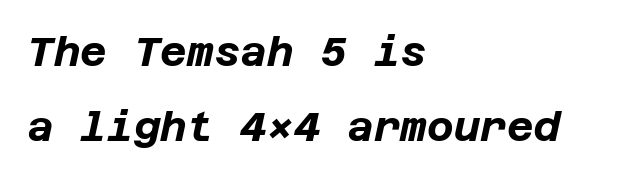
{"italic": "yes", "lean": "right", "slant_degrees": 12, "bold": "yes", "weight": "bold", "width": "normal", "stroke_contrast": "low", "x_height": "large", "underline": "no", "align": "left", "line_spacing_ratio": 1.84, "letter_spacing": "normal", "letter_spacing_em": 0.0, "glyph_px": 41}
